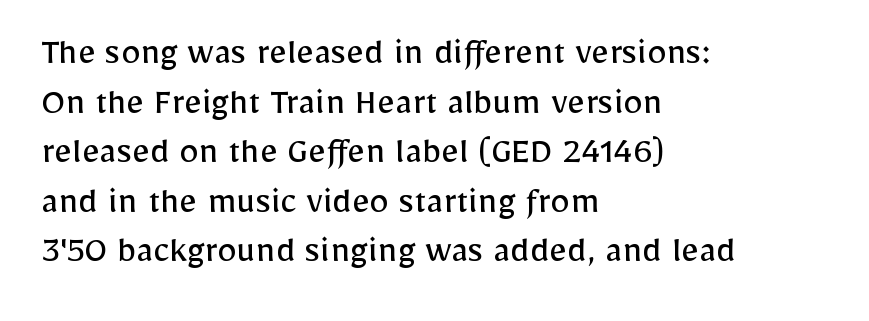
The image shows 39 px regular-weight sans-serif type, upright; set left-aligned, normal line spacing (1.27x), normal letter spacing, not underlined; low stroke contrast and a medium x-height.
